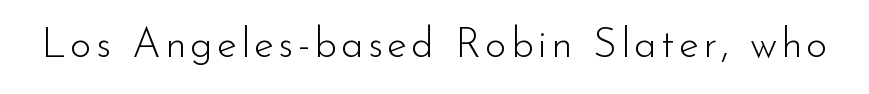
This sample uses an upright cut, with every glyph sitting square on the baseline. Unbolded letterforms with no extra heft. Each letter keeps its own natural width here, so spacing adapts to shape. The glyphs in this specimen are sans serif.
